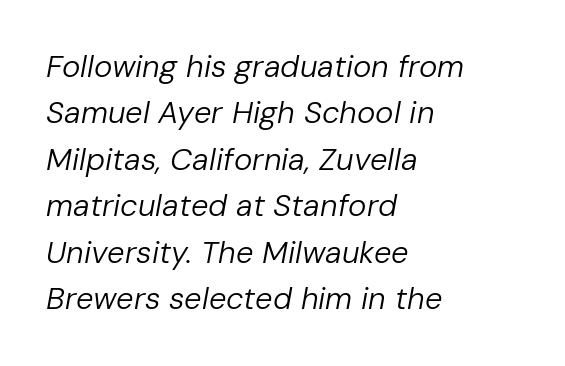
The paragraph has a hard left edge and a soft right edge. Descenders are the only things crossing below the line. You could not count columns in this text — the font is proportionally spaced. Is the stroke heavy? The answer is a plain regular-or-lighter.
